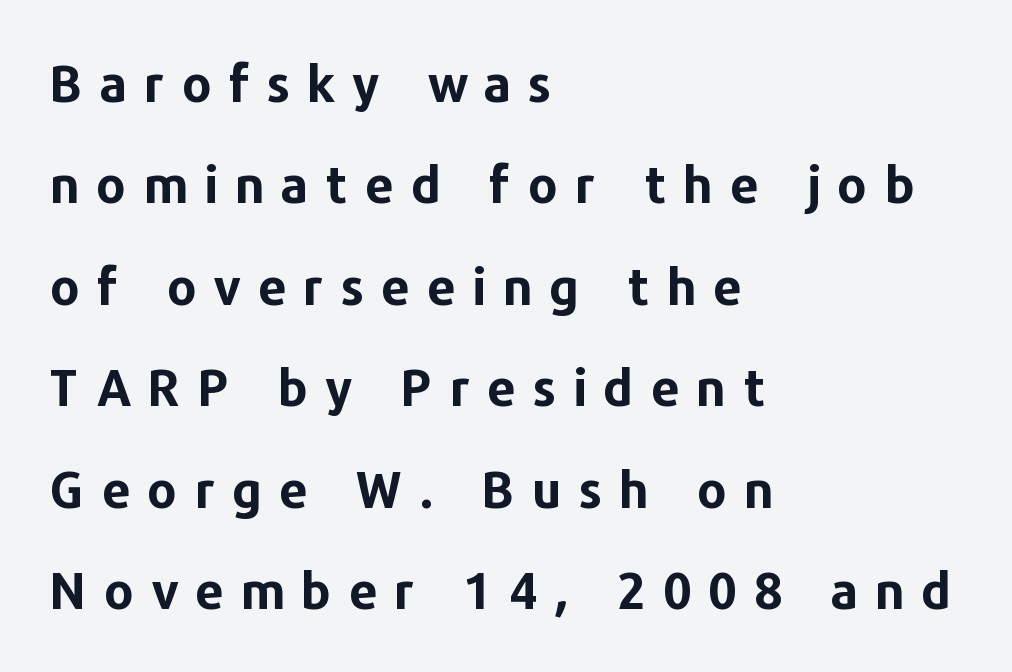
Q: Is the text bold? A: Yes.
Q: Is the text italic (slanted)? A: No, it is upright.
Q: Is the typeface a serif or a sans-serif typeface? A: Sans-serif.
Q: Is the text underlined? A: No.
Q: How is the paragraph aligned? A: Left-aligned.
Q: Is the spacing between letters normal or unusually wide? A: Unusually wide.
Q: Is the spacing between lines tight, normal or loose? A: Loose.
Q: Width (condensed, normal, or wide)? A: Normal.
Q: Stroke contrast? A: Low.
Q: x-height? A: Medium.
Q: Monospaced? A: No.
